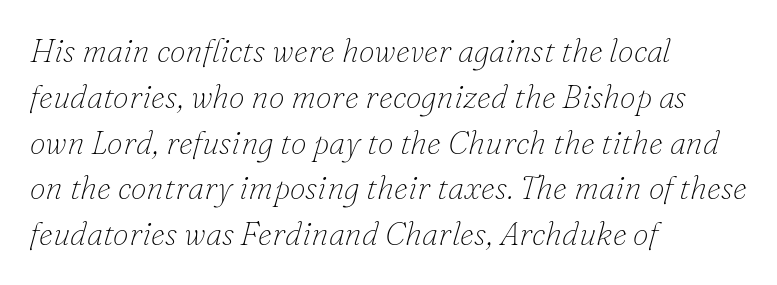
The letters are slanted; this is an italic face. Nobody drew a line under any word here. Is the letter spacing exaggerated? No — it looks like the ordinary default. This is not heavy type; no bold has been used. Typeset ragged right — the left edge is the straight one.
